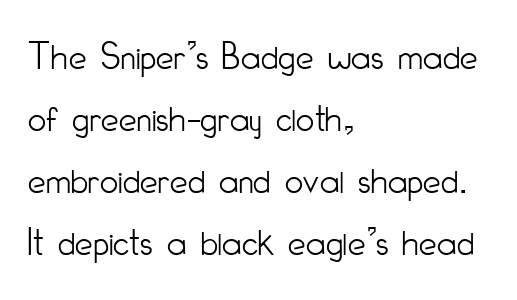
Q: Is the text bold? A: No.
Q: Is the text italic (slanted)? A: No, it is upright.
Q: Is the typeface a serif or a sans-serif typeface? A: Sans-serif.
Q: Is the text underlined? A: No.
Q: How is the paragraph aligned? A: Left-aligned.
Q: Is the spacing between letters normal or unusually wide? A: Normal.
Q: Is the spacing between lines tight, normal or loose? A: Normal.
Q: Width (condensed, normal, or wide)? A: Condensed.
Q: Stroke contrast? A: Low.
Q: x-height? A: Small.
Q: Monospaced? A: No.
